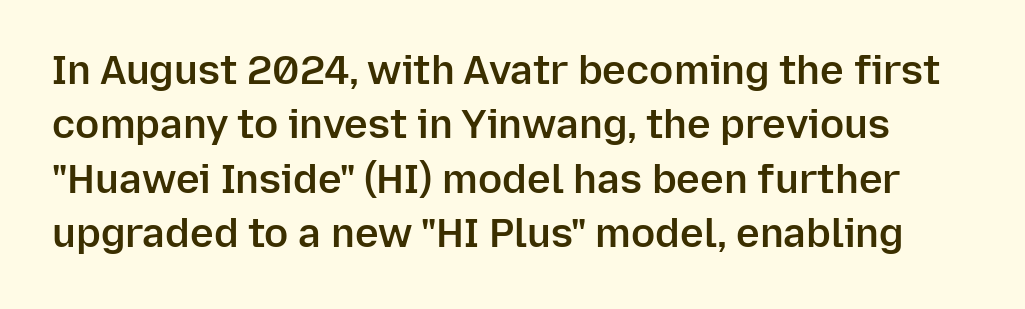
The image shows 40 px semibold sans-serif type, upright; set normal line spacing (1.36x), normal letter spacing, not underlined; low stroke contrast and a medium x-height.
